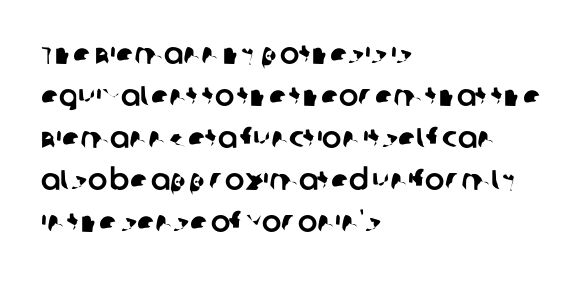
{"serif": "no", "width": "normal", "stroke_contrast": "low", "x_height": "large", "monospaced": "no", "underline": "no", "align": "left", "line_spacing": "normal", "line_spacing_ratio": 1.45, "letter_spacing": "normal", "letter_spacing_em": 0.0, "glyph_px": 29}
